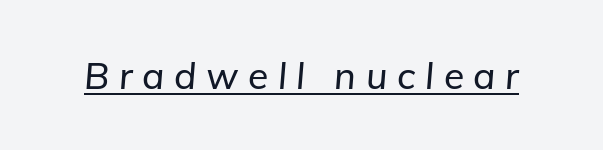
{"italic": "yes", "lean": "right", "slant_degrees": 5, "width": "normal", "stroke_contrast": "low", "x_height": "medium", "monospaced": "no", "underline": "yes", "letter_spacing": "wide", "letter_spacing_em": 0.26, "glyph_px": 37}
